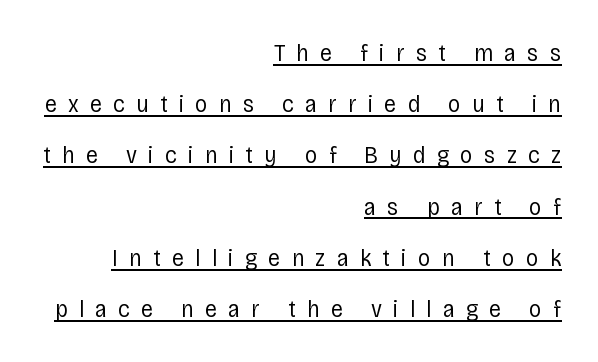
The image shows 25 px text type, upright; set right-aligned, loose line spacing (2.05x), unusually wide letter spacing (+0.45 em), underlined.
